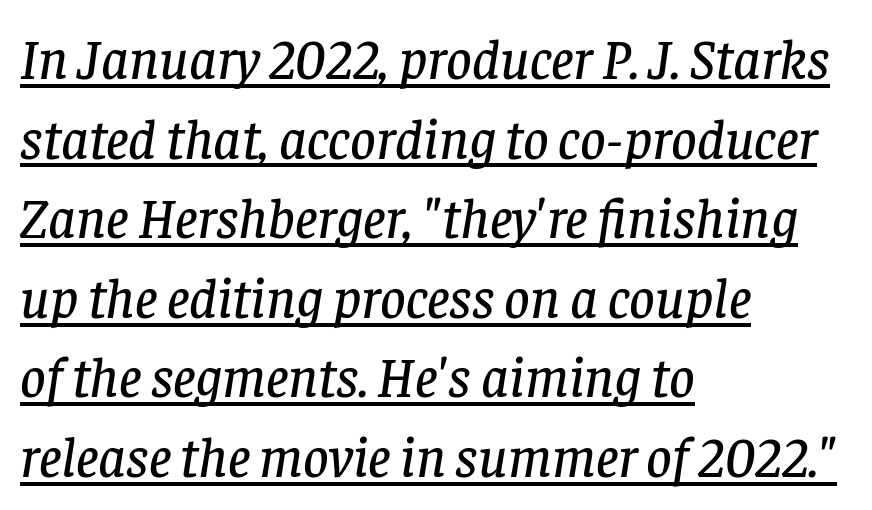
Q: Is the text italic (slanted)? A: Yes, it leans right by about 8 degrees.
Q: Is the typeface a serif or a sans-serif typeface? A: Serif.
Q: Is the text underlined? A: Yes.
Q: How is the paragraph aligned? A: Left-aligned.
Q: Is the spacing between letters normal or unusually wide? A: Normal.
Q: Is the spacing between lines tight, normal or loose? A: Normal.
Q: Width (condensed, normal, or wide)? A: Normal.
Q: Stroke contrast? A: Low.
Q: x-height? A: Large.
Q: Monospaced? A: No.
